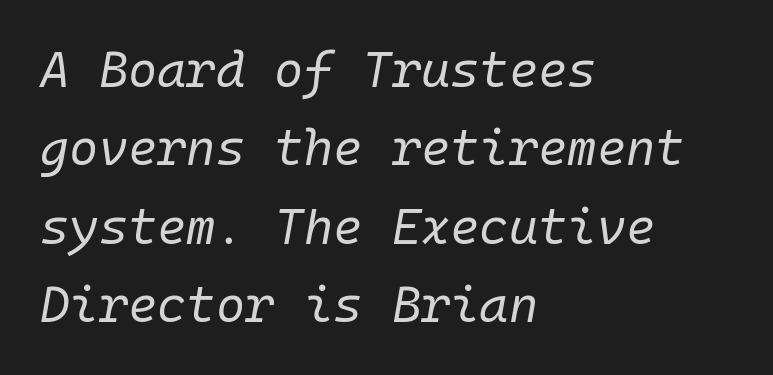
The image shows 50 px regular-weight type, italic (leaning right), monospaced; set left-aligned, normal line spacing (1.57x), normal letter spacing, not underlined; low stroke contrast and a medium x-height.
